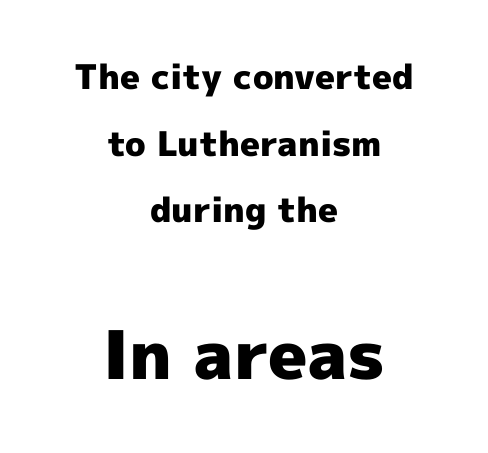
Short and long lines alike share a common midpoint. The face used here is a sans, in the tradition of grotesques and geometrics. Posture: straight, roman, zero tilt. The face used here is proportionally spaced, like ordinary book or web type. Descenders are the only things crossing below the line.
